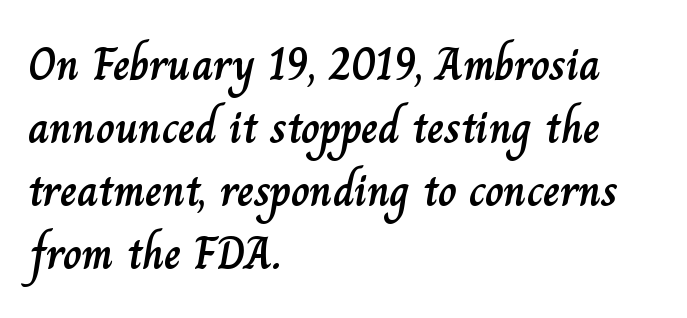
{"width": "normal", "stroke_contrast": "low", "x_height": "small", "monospaced": "no", "underline": "no", "align": "left", "line_spacing": "normal", "line_spacing_ratio": 1.37, "letter_spacing": "normal", "letter_spacing_em": 0.0, "glyph_px": 46}
